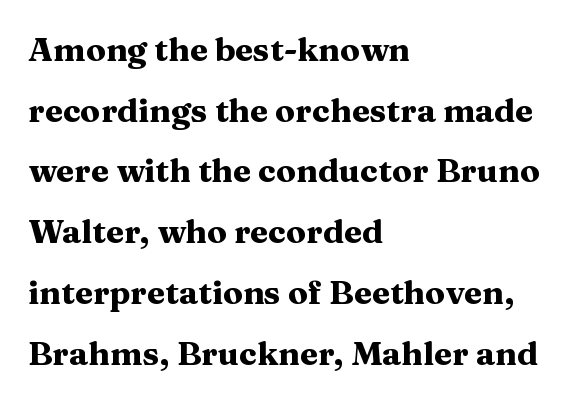
The glyphs in this specimen are seriffed. Vertical strokes here are truly vertical. Is this a fixed-width face? No — the glyphs have proportional, varying widths. Weight: bold. Teacher's note: observe the even left margin — that is flush-left alignment.
